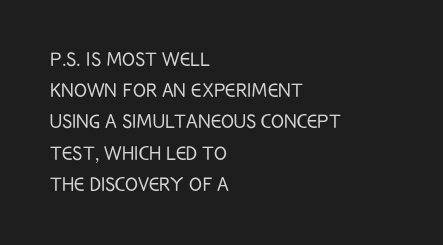
{"italic": "no", "bold": "no", "underline": "no", "align": "left", "line_spacing": "normal", "line_spacing_ratio": 1.3, "letter_spacing": "normal", "letter_spacing_em": 0.0, "glyph_px": 24}
